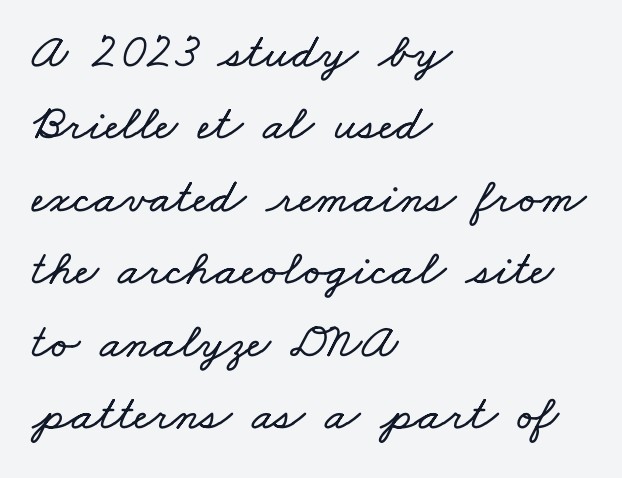
Q: Is the text underlined? A: No.
Q: How is the paragraph aligned? A: Left-aligned.
Q: Is the spacing between letters normal or unusually wide? A: Normal.
Q: Is the spacing between lines tight, normal or loose? A: Normal.
Q: Width (condensed, normal, or wide)? A: Wide.
Q: Stroke contrast? A: Low.
Q: x-height? A: Small.
Q: Monospaced? A: No.
